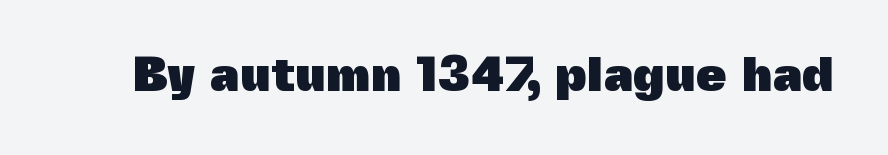
{"serif": "no", "italic": "no", "bold": "yes", "weight": "heavy", "width": "normal", "x_height": "medium", "monospaced": "no", "underline": "no", "letter_spacing": "normal", "letter_spacing_em": 0.0, "glyph_px": 49}
